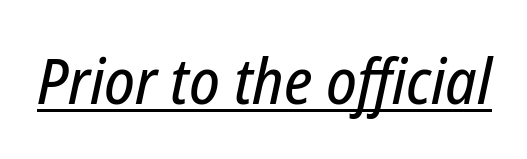
Italic: yes, the glyphs are oblique. Spacing verdict: proportional, widths tailored to each character. What stands out about the letter spacing? Nothing — it is the standard amount. This is underlined copy, the kind a proofreader might mark for attention.
